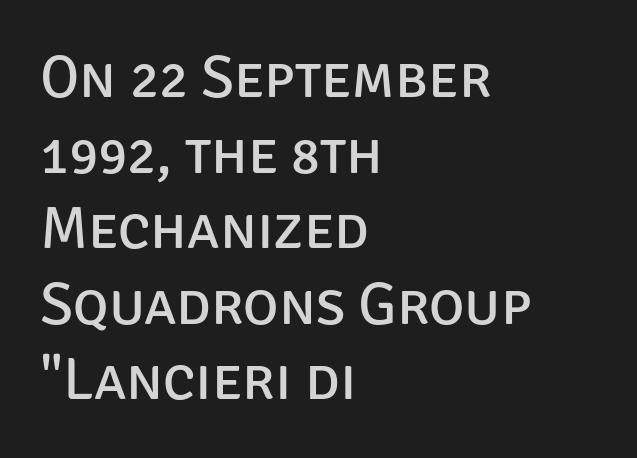
Q: Is the text bold? A: No.
Q: Is the text italic (slanted)? A: No, it is upright.
Q: Is the typeface a serif or a sans-serif typeface? A: Sans-serif.
Q: Is the text underlined? A: No.
Q: How is the paragraph aligned? A: Left-aligned.
Q: Is the spacing between letters normal or unusually wide? A: Normal.
Q: Is the spacing between lines tight, normal or loose? A: Normal.
Q: Width (condensed, normal, or wide)? A: Normal.
Q: Stroke contrast? A: Low.
Q: x-height? A: Large.
Q: Monospaced? A: No.
